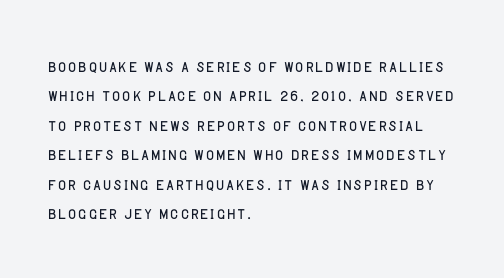
{"italic": "no", "bold": "no", "underline": "no", "align": "left", "line_spacing": "normal", "line_spacing_ratio": 1.34, "letter_spacing": "normal", "letter_spacing_em": 0.0, "glyph_px": 22}
